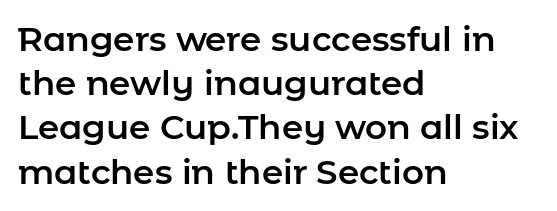
{"serif": "no", "italic": "no", "width": "normal", "stroke_contrast": "low", "x_height": "medium", "monospaced": "no", "underline": "no", "align": "left", "line_spacing": "normal", "line_spacing_ratio": 1.3, "letter_spacing": "normal", "letter_spacing_em": 0.0, "glyph_px": 34}
